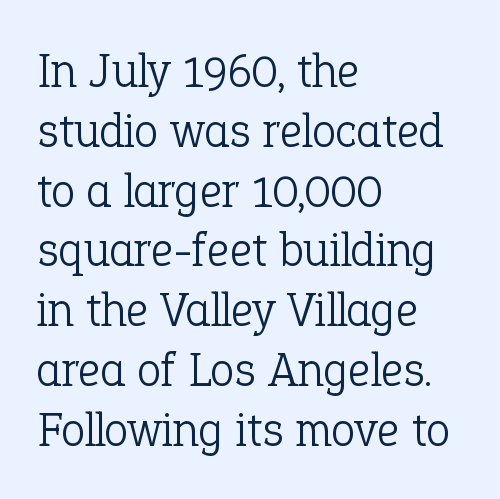
These lines are rendered in a variable-pitch font. The passage shown has conventional tracking throughout. The baseline area is clear. Compared with a typical body face, this is equally light or lighter still. Note: serifs present on the glyphs.
